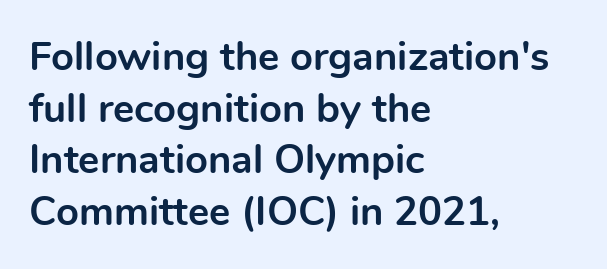
{"serif": "no", "italic": "no", "bold": "yes", "weight": "bold", "width": "normal", "x_height": "medium", "monospaced": "no", "underline": "no", "align": "left", "line_spacing": "normal", "line_spacing_ratio": 1.29, "letter_spacing": "normal", "letter_spacing_em": 0.0, "glyph_px": 40}
